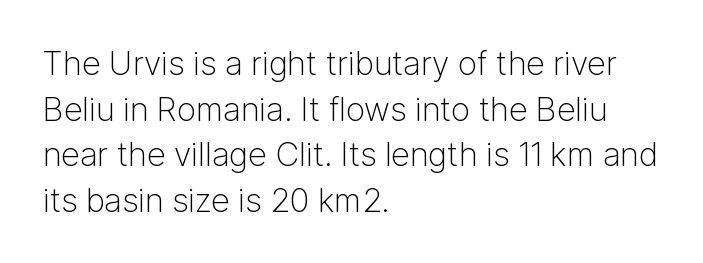
Spacing verdict: proportional, widths tailored to each character. Posture: vertical. The weight tops out at a normal text grade. A typesetter would label this face a sans. You could call the tracking neutral — neither tight nor loose. Teacher's note: observe the even left margin — that is flush-left alignment.
